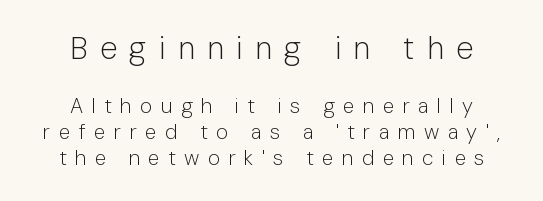
The image shows 31 px light sans-serif type, upright; set centered, normal line spacing (1.25x), unusually wide letter spacing (+0.4 em), not underlined; the first (top) block is 1.48x larger; low stroke contrast and a medium x-height.
